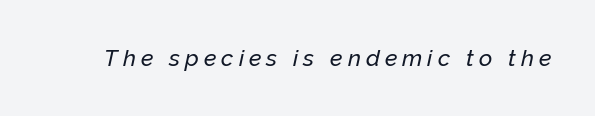
{"italic": "yes", "lean": "right", "slant_degrees": 12, "underline": "no", "letter_spacing": "wide", "letter_spacing_em": 0.22, "glyph_px": 23}
